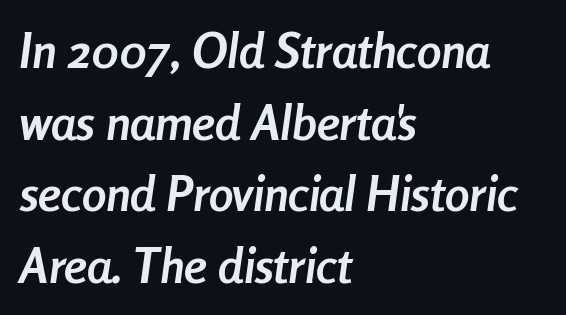
Q: Is the text bold? A: Yes.
Q: Is the text italic (slanted)? A: Yes, it leans right by about 8 degrees.
Q: Is the text underlined? A: No.
Q: How is the paragraph aligned? A: Left-aligned.
Q: Is the spacing between letters normal or unusually wide? A: Normal.
Q: Is the spacing between lines tight, normal or loose? A: Normal.
Q: Width (condensed, normal, or wide)? A: Condensed.
Q: Stroke contrast? A: Low.
Q: x-height? A: Medium.
Q: Monospaced? A: No.
